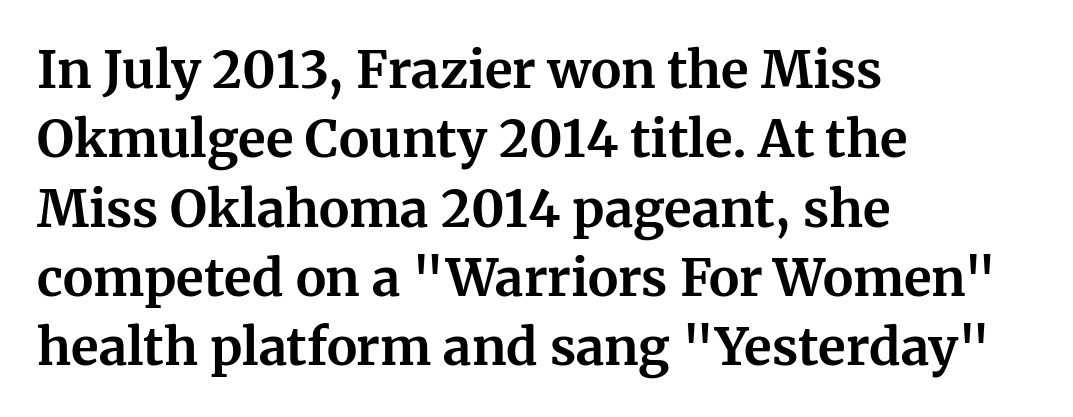
The image shows 51 px bold serif type, upright; set left-aligned, normal line spacing (1.36x), normal letter spacing, not underlined; medium stroke contrast and a medium x-height.
